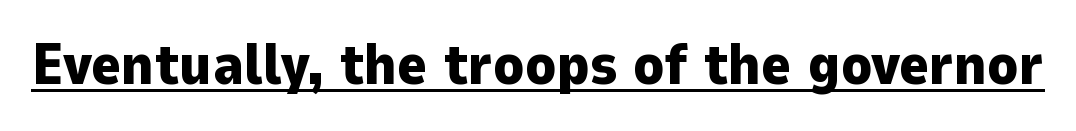
Q: Is the text bold? A: Yes.
Q: Is the text italic (slanted)? A: No, it is upright.
Q: Is the typeface a serif or a sans-serif typeface? A: Sans-serif.
Q: Is the text underlined? A: Yes.
Q: Is the spacing between letters normal or unusually wide? A: Normal.
Q: Width (condensed, normal, or wide)? A: Normal.
Q: Stroke contrast? A: Low.
Q: x-height? A: Medium.
Q: Monospaced? A: No.
